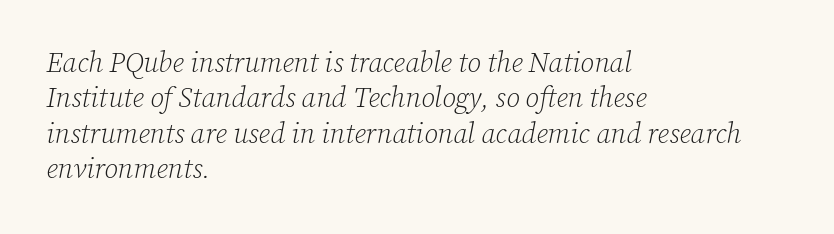
{"serif": "yes", "italic": "yes", "lean": "right", "slant_degrees": 12, "bold": "no", "weight": "light", "width": "normal", "stroke_contrast": "low", "x_height": "medium", "monospaced": "no", "underline": "no", "align": "left", "line_spacing": "normal", "line_spacing_ratio": 1.26, "letter_spacing": "normal", "letter_spacing_em": 0.0, "glyph_px": 28}
